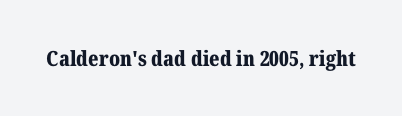
Q: Is the text bold? A: Yes.
Q: Is the text italic (slanted)? A: No, it is upright.
Q: Is the text underlined? A: No.
Q: Is the spacing between letters normal or unusually wide? A: Normal.
